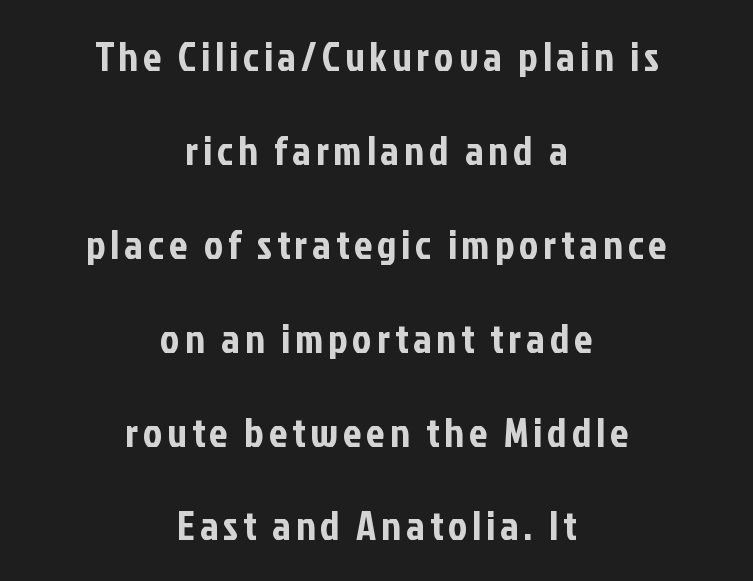
{"serif": "no", "italic": "no", "width": "condensed", "stroke_contrast": "low", "x_height": "medium", "monospaced": "no", "underline": "no", "align": "center", "line_spacing": "loose", "line_spacing_ratio": 2.29, "glyph_px": 41}
